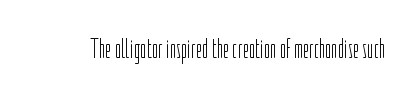
Q: Is the text bold? A: No.
Q: Is the text italic (slanted)? A: No, it is upright.
Q: Is the text underlined? A: No.
Q: Is the spacing between letters normal or unusually wide? A: Normal.
